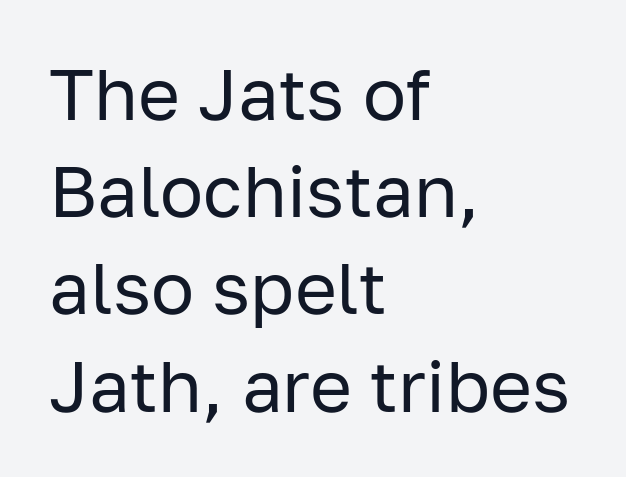
The image shows 72 px regular-weight sans-serif type, upright; set left-aligned, normal line spacing (1.35x), normal letter spacing, not underlined; low stroke contrast and a medium x-height.
